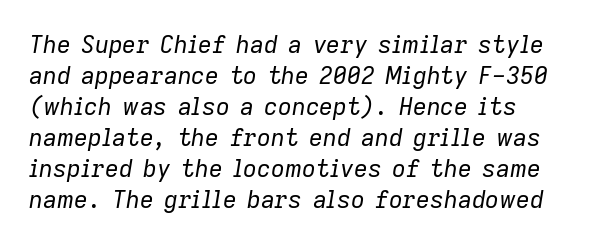
{"italic": "yes", "lean": "right", "slant_degrees": 9, "bold": "no", "underline": "no", "align": "left", "line_spacing": "normal", "line_spacing_ratio": 1.29, "letter_spacing": "normal", "letter_spacing_em": 0.0, "glyph_px": 24}
